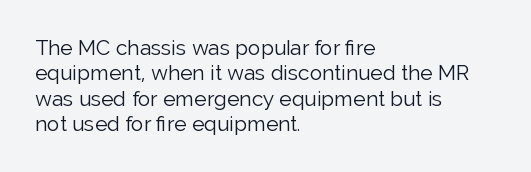
{"italic": "no", "bold": "no", "underline": "no", "align": "left", "line_spacing_ratio": 1.21, "letter_spacing": "normal", "letter_spacing_em": 0.0, "glyph_px": 21}
